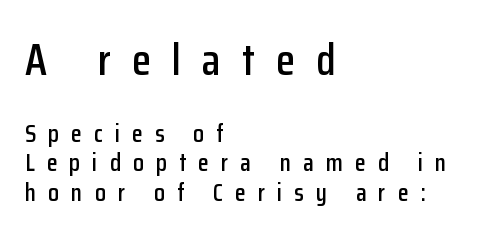
Q: Is the text italic (slanted)? A: No, it is upright.
Q: Is the typeface a serif or a sans-serif typeface? A: Sans-serif.
Q: Is the text underlined? A: No.
Q: How is the paragraph aligned? A: Left-aligned.
Q: Is the spacing between letters normal or unusually wide? A: Unusually wide.
Q: Which block of text is set in a larger size, the first (top) or the second (bottom)? A: The first (top) one.
Q: Width (condensed, normal, or wide)? A: Condensed.
Q: Stroke contrast? A: Low.
Q: x-height? A: Medium.
Q: Monospaced? A: No.
